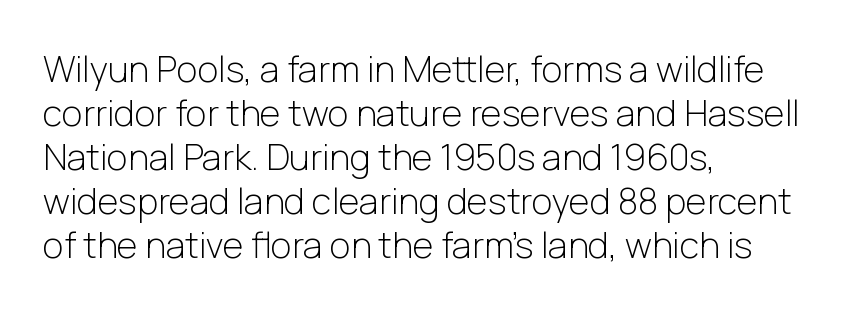
{"serif": "no", "italic": "no", "bold": "no", "weight": "light", "width": "normal", "stroke_contrast": "low", "x_height": "medium", "monospaced": "no", "underline": "no", "align": "left", "line_spacing_ratio": 1.22, "letter_spacing": "normal", "letter_spacing_em": 0.0, "glyph_px": 36}
